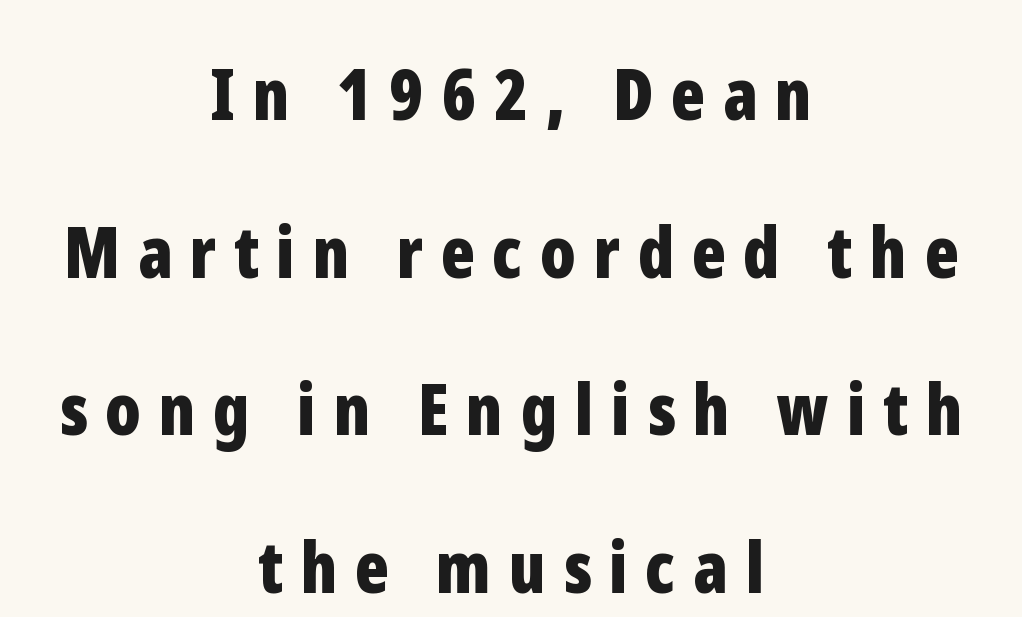
Does the copy run flush right? No — it is centered line by line. What stands out about the letter spacing? Its width — letters are far apart. In terms of weight, the rendering is a true, heavy bold. The space directly below the letters is spotless. A typesetter would call this proportional, since set widths differ per character. Does the type have serifs? No, each stem ends abruptly.
